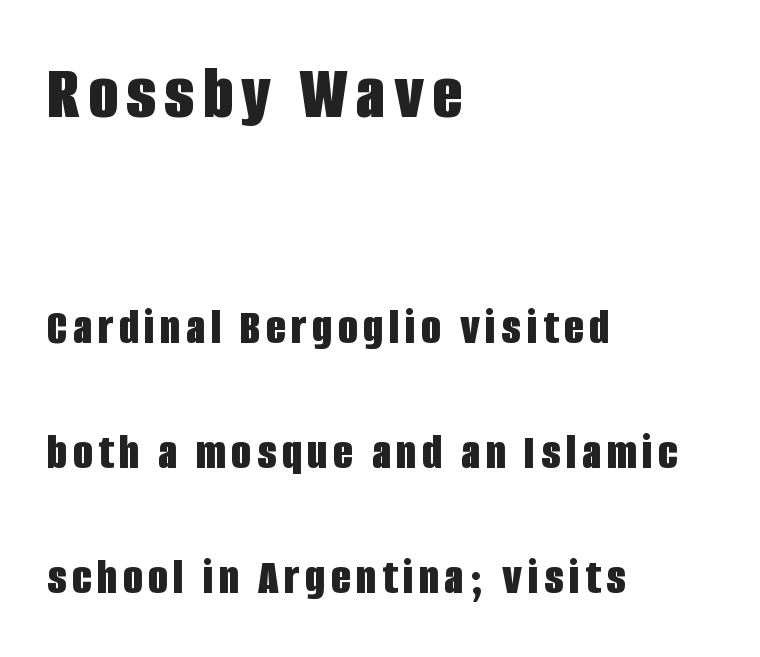
{"serif": "no", "italic": "no", "bold": "yes", "weight": "bold", "width": "condensed", "stroke_contrast": "low", "x_height": "large", "monospaced": "no", "underline": "no", "align": "left", "line_spacing": "loose", "line_spacing_ratio": 2.45, "larger_block": "first", "size_ratio": 1.51, "glyph_px": 77}
